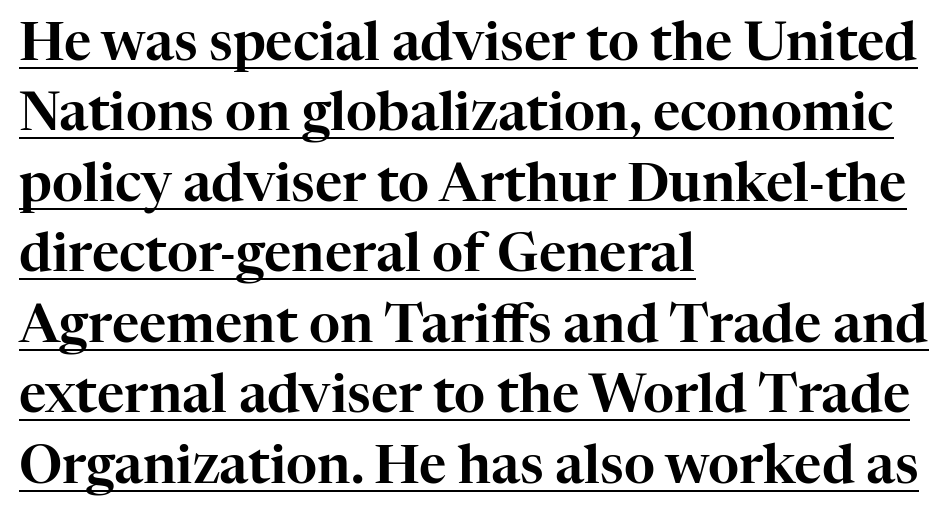
Nope, not italic — everything's standing straight. The string is rendered with underlining switched on. Font category for this specimen: serif. In terms of letterspacing, this is plain default setting.
